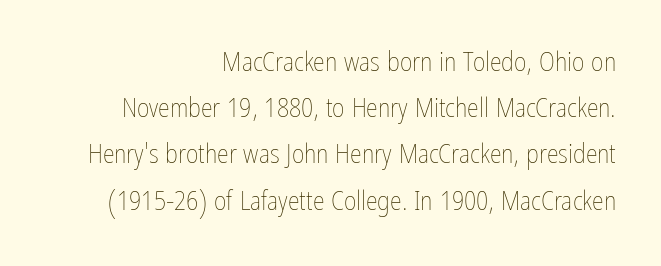
Upright lettering throughout. Any mark beneath the type? The region is blank. Tracking value appears to be zero — textbook default spacing. The paragraph shown leans on its right margin.
